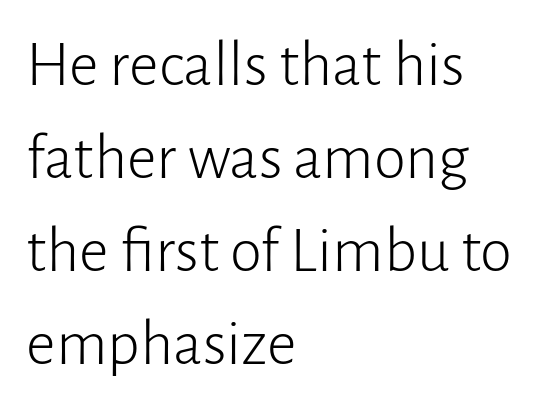
The image shows 65 px light sans-serif type, upright; set left-aligned, normal line spacing (1.43x), normal letter spacing, not underlined; low stroke contrast and a medium x-height.
